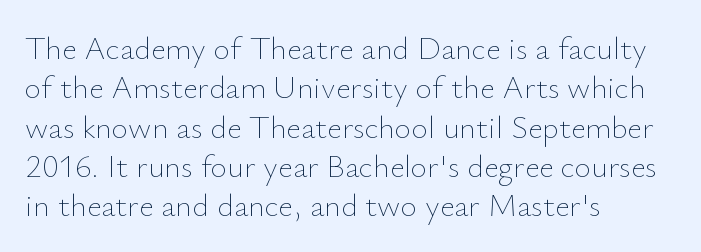
The image shows 32 px thin type, upright; set left-aligned, line spacing 1.23x, normal letter spacing, not underlined; low stroke contrast and a small x-height.
